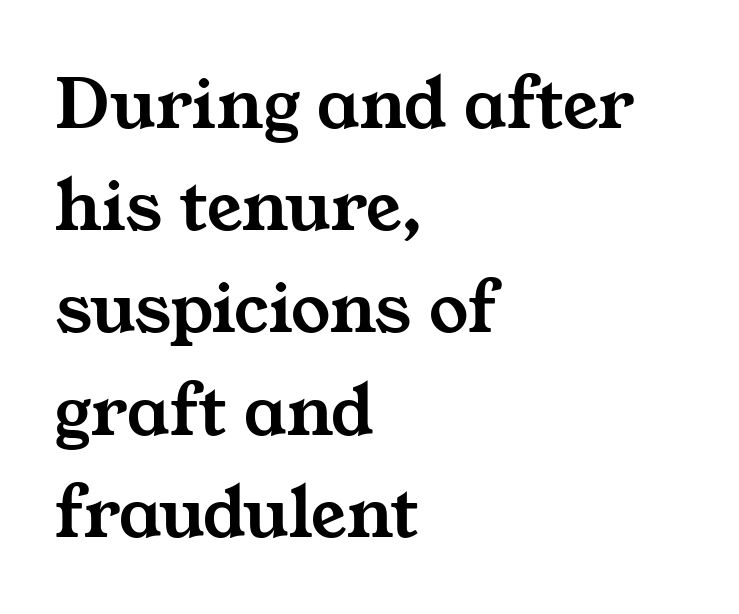
{"serif": "yes", "width": "wide", "stroke_contrast": "medium", "x_height": "medium", "monospaced": "no", "underline": "no", "align": "left", "line_spacing": "normal", "line_spacing_ratio": 1.31, "letter_spacing": "normal", "letter_spacing_em": 0.0, "glyph_px": 78}
